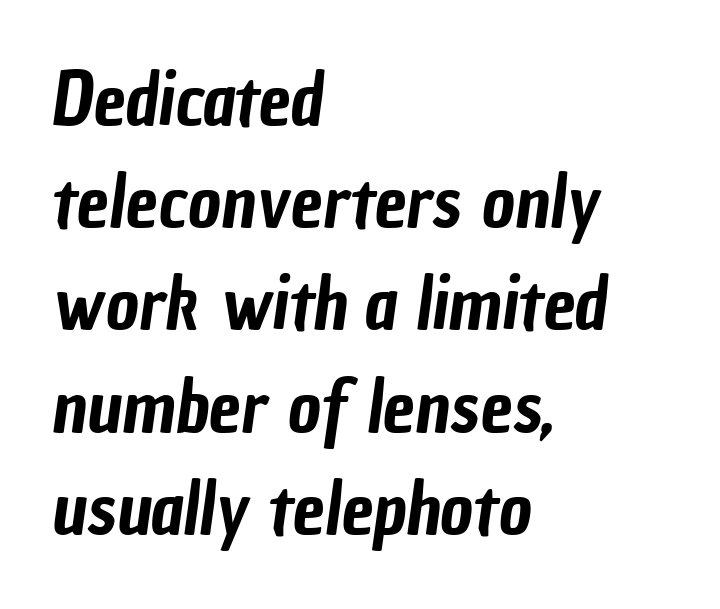
Q: Is the typeface a serif or a sans-serif typeface? A: Sans-serif.
Q: Is the text underlined? A: No.
Q: How is the paragraph aligned? A: Left-aligned.
Q: Is the spacing between letters normal or unusually wide? A: Normal.
Q: Is the spacing between lines tight, normal or loose? A: Normal.
Q: Width (condensed, normal, or wide)? A: Condensed.
Q: Stroke contrast? A: Low.
Q: x-height? A: Medium.
Q: Monospaced? A: No.
